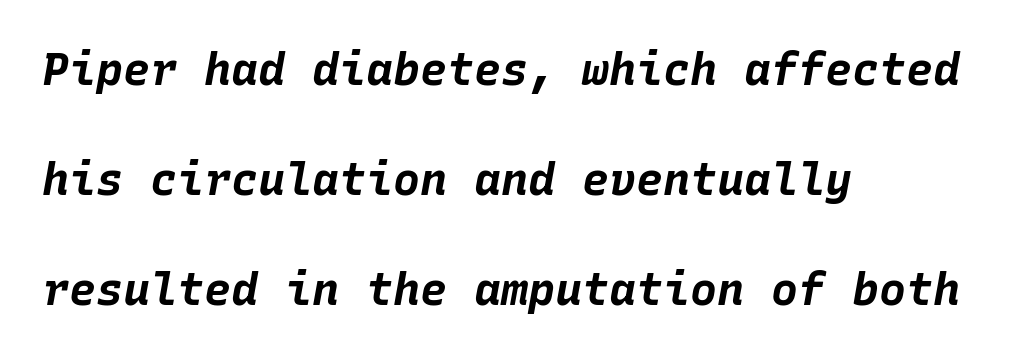
{"italic": "yes", "lean": "right", "slant_degrees": 10, "bold": "yes", "weight": "bold", "width": "normal", "stroke_contrast": "low", "x_height": "large", "monospaced": "yes", "underline": "no", "align": "left", "line_spacing": "loose", "line_spacing_ratio": 2.45, "letter_spacing": "normal", "letter_spacing_em": 0.0, "glyph_px": 45}
